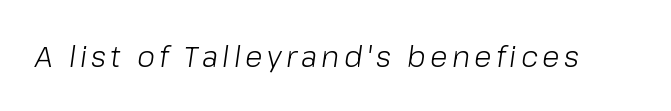
Q: Is the text bold? A: No.
Q: Is the text italic (slanted)? A: Yes, it leans right by about 8 degrees.
Q: Is the text underlined? A: No.
Q: Width (condensed, normal, or wide)? A: Normal.
Q: Stroke contrast? A: Low.
Q: x-height? A: Medium.
Q: Monospaced? A: No.
